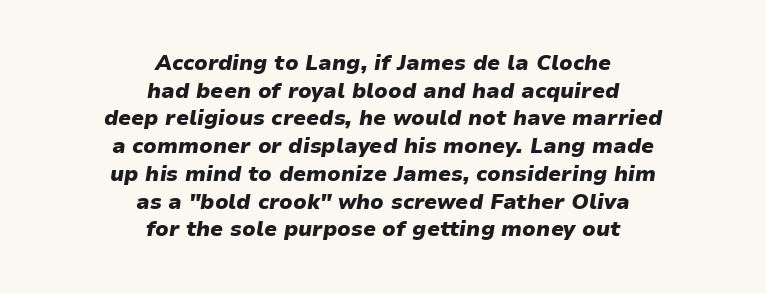
The image shows 21 px bold type, italic (leaning right); set centered, normal line spacing (1.32x), normal letter spacing, not underlined.
